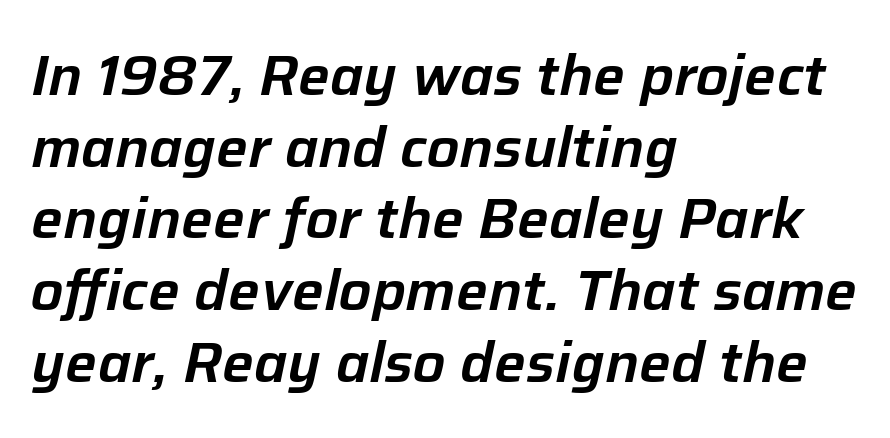
Is the block centered? No — it sits flush against the left margin. No word sits above an underline. A typesetter would call this proportional, since set widths differ per character. A typesetter would call this zero additional tracking. Interline gaps are of average width in this sample. The face used here has a pronounced slope to its letters.
